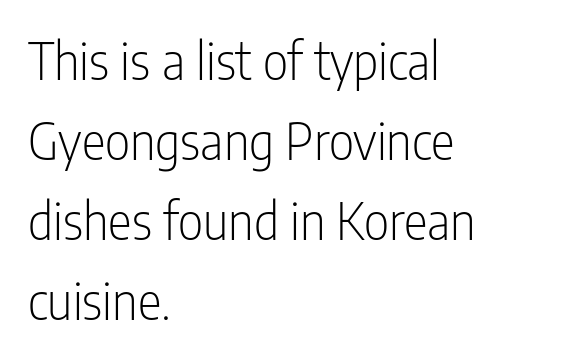
{"serif": "no", "italic": "no", "bold": "no", "weight": "light", "width": "condensed", "stroke_contrast": "low", "x_height": "medium", "monospaced": "no", "underline": "no", "align": "left", "line_spacing": "normal", "line_spacing_ratio": 1.6, "letter_spacing": "normal", "letter_spacing_em": 0.0, "glyph_px": 50}
